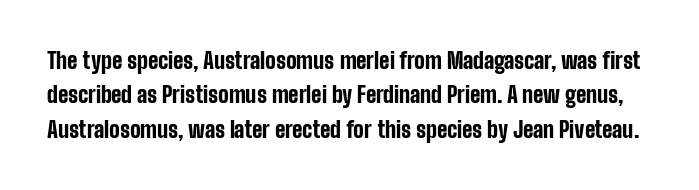
Students, note that the glyphs here touch the page at normal intervals. Strong, thick strokes mark this as bold type. Ascenders rise straight up at ninety degrees. A typesetter would call this leading conventional body-copy spacing. The foot of each line stays bare and open.
